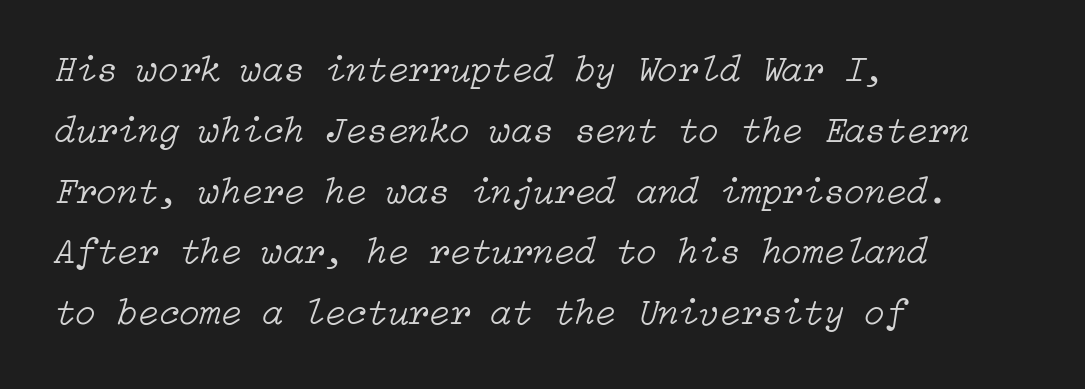
The image shows 38 px light type, italic (leaning right); set left-aligned, normal line spacing (1.6x), normal letter spacing, not underlined; low stroke contrast and a medium x-height.
